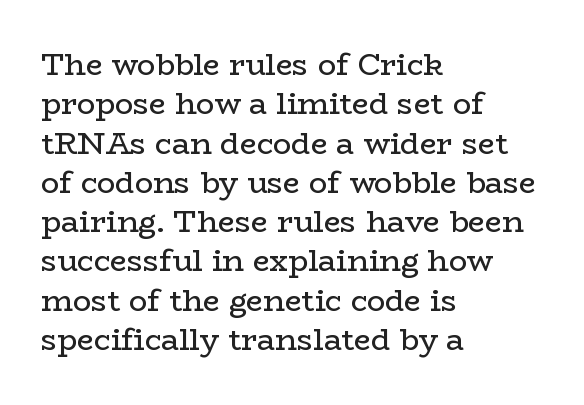
{"serif": "yes", "italic": "no", "bold": "no", "weight": "regular", "width": "wide", "stroke_contrast": "low", "x_height": "medium", "monospaced": "no", "underline": "no", "align": "left", "line_spacing": "normal", "line_spacing_ratio": 1.31, "letter_spacing": "normal", "letter_spacing_em": 0.0, "glyph_px": 30}
